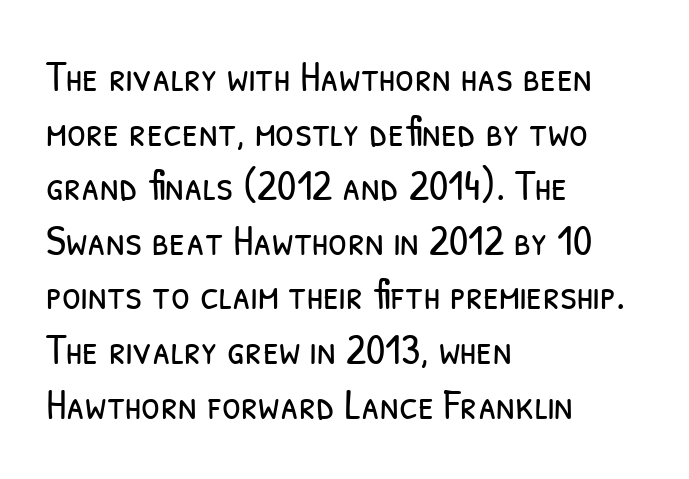
{"serif": "no", "bold": "no", "weight": "light", "width": "condensed", "stroke_contrast": "low", "x_height": "medium", "monospaced": "no", "underline": "no", "align": "left", "line_spacing": "normal", "line_spacing_ratio": 1.27, "letter_spacing": "normal", "letter_spacing_em": 0.0, "glyph_px": 43}
